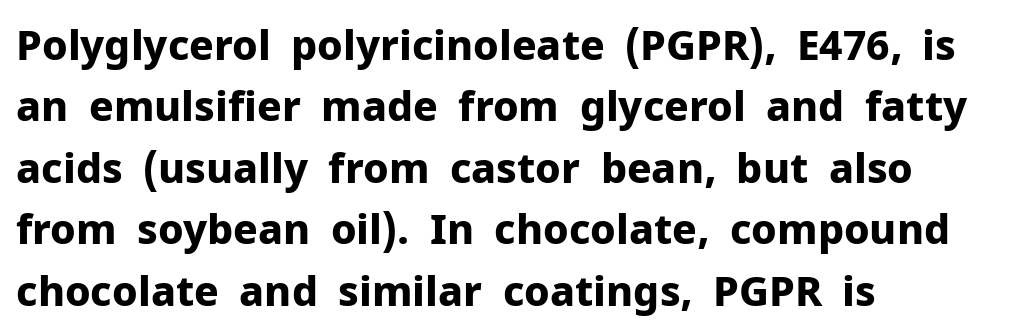
Q: Is the text bold? A: Yes.
Q: Is the text italic (slanted)? A: No, it is upright.
Q: Is the typeface a serif or a sans-serif typeface? A: Sans-serif.
Q: Is the text underlined? A: No.
Q: How is the paragraph aligned? A: Left-aligned.
Q: Is the spacing between letters normal or unusually wide? A: Normal.
Q: Is the spacing between lines tight, normal or loose? A: Normal.
Q: Width (condensed, normal, or wide)? A: Normal.
Q: Stroke contrast? A: Low.
Q: x-height? A: Medium.
Q: Monospaced? A: No.
